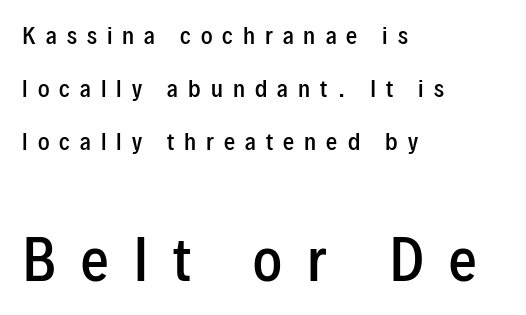
{"serif": "no", "italic": "no", "bold": "semi", "weight": "semibold", "width": "condensed", "stroke_contrast": "low", "x_height": "medium", "monospaced": "no", "underline": "no", "align": "left", "line_spacing": "loose", "line_spacing_ratio": 2.42, "letter_spacing": "wide", "letter_spacing_em": 0.46, "larger_block": "second", "size_ratio": 2.5, "glyph_px": 55}
